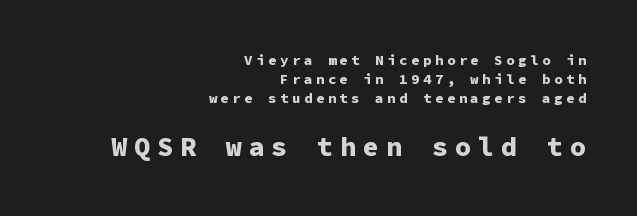
Students, note that the glyphs here are deliberately spaced far apart. Descenders are the only things crossing below the line. Short and long lines alike share a common ending point at right. Successive baselines arrive at the customary interval.
